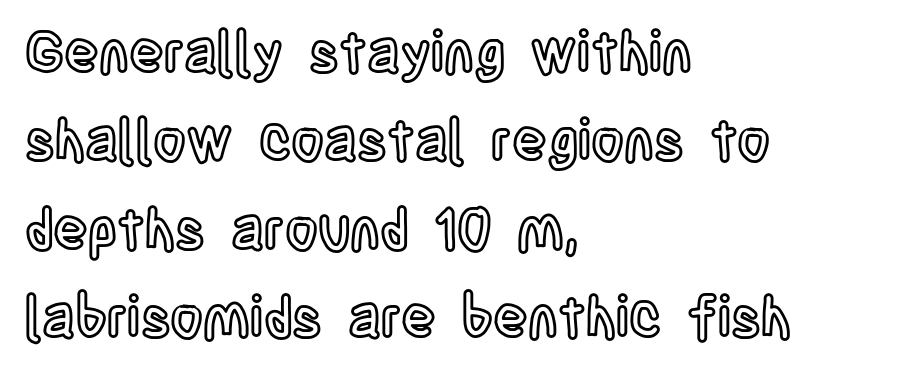
{"italic": "no", "width": "condensed", "x_height": "large", "monospaced": "no", "underline": "no", "align": "left", "line_spacing": "normal", "line_spacing_ratio": 1.55, "letter_spacing": "normal", "letter_spacing_em": 0.0, "glyph_px": 57}
